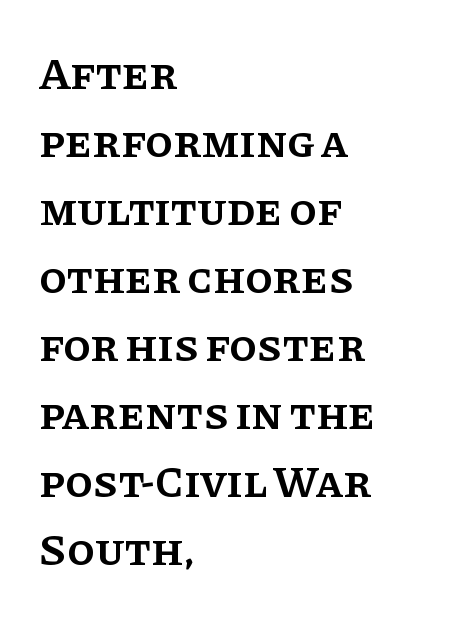
The image shows 45 px semibold serif type, upright; set left-aligned, normal line spacing (1.51x), normal letter spacing, not underlined; low stroke contrast and a large x-height.
